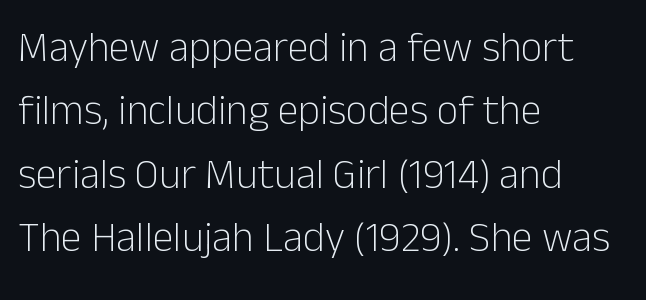
Think of a printed novel: that variable character pitch is what you see here. Is the letter spacing exaggerated? No — it looks like the ordinary default. The letters stand straight up with perfectly vertical stems. Vertical stems look standard width or narrower in stroke.
